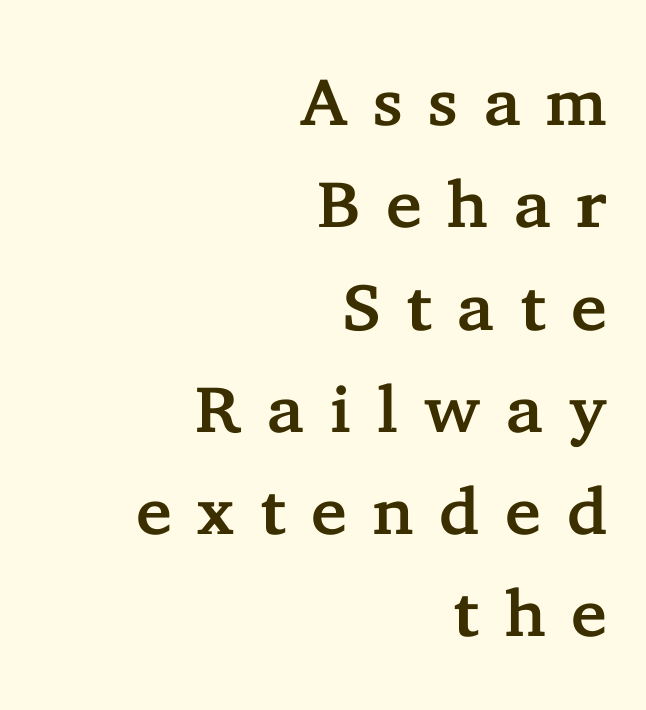
The image shows 66 px serif type, upright; set right-aligned, normal line spacing (1.55x), unusually wide letter spacing (+0.39 em), not underlined; low stroke contrast and a medium x-height.
